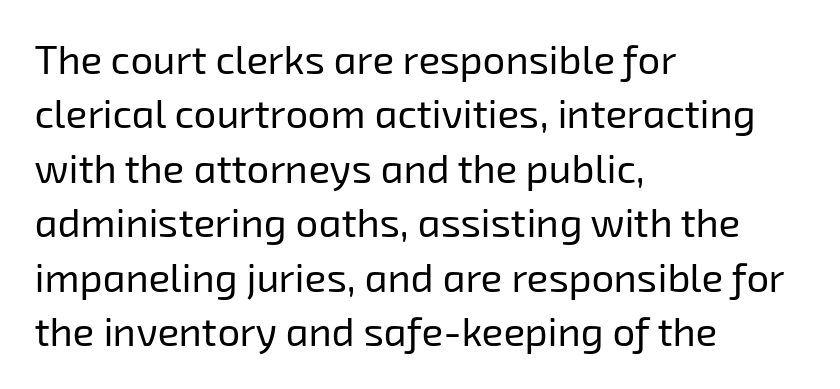
Q: Is the text bold? A: No.
Q: Is the typeface a serif or a sans-serif typeface? A: Sans-serif.
Q: Is the text underlined? A: No.
Q: How is the paragraph aligned? A: Left-aligned.
Q: Is the spacing between letters normal or unusually wide? A: Normal.
Q: Is the spacing between lines tight, normal or loose? A: Normal.
Q: Width (condensed, normal, or wide)? A: Normal.
Q: Stroke contrast? A: Low.
Q: x-height? A: Medium.
Q: Monospaced? A: No.
